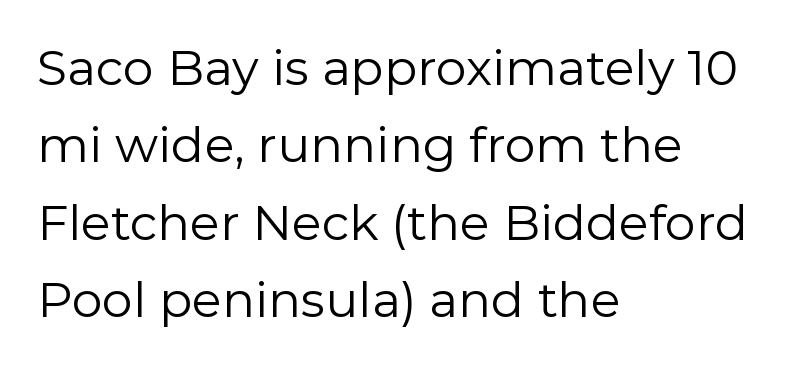
This rendering features lettering with no underline. Weight: in the light-to-regular range. Spacing between characters is what you'd get straight out of the box. Looks like regular typesetting: each glyph gets only the width it needs. Does the type have serifs? No, each stem ends abruptly. The rendering anchors every line to the left-hand side.
